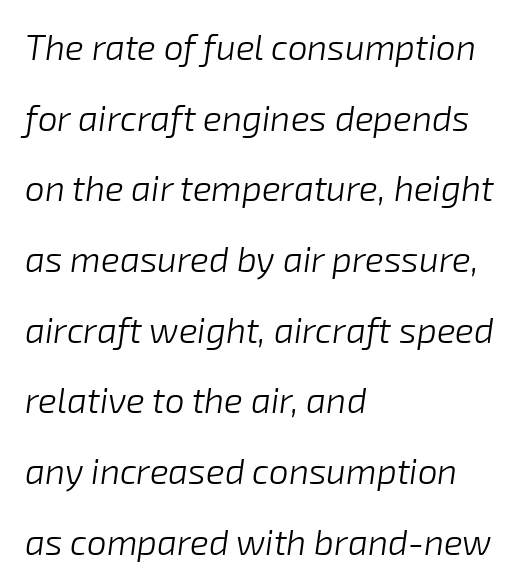
The image shows 35 px light type, italic (leaning right); set left-aligned, loose line spacing (2.02x), normal letter spacing, not underlined; low stroke contrast and a medium x-height.
